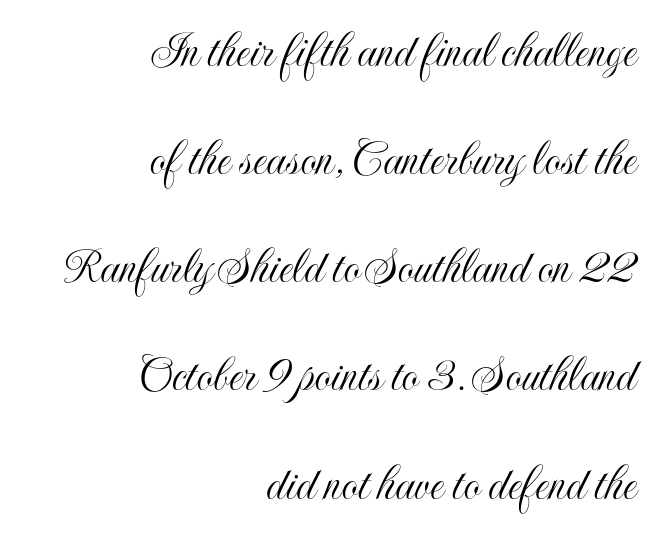
Q: Is the text italic (slanted)? A: Yes.
Q: Is the text underlined? A: No.
Q: How is the paragraph aligned? A: Right-aligned.
Q: Is the spacing between letters normal or unusually wide? A: Normal.
Q: Is the spacing between lines tight, normal or loose? A: Loose.
Q: Width (condensed, normal, or wide)? A: Condensed.
Q: x-height? A: Small.
Q: Monospaced? A: No.
